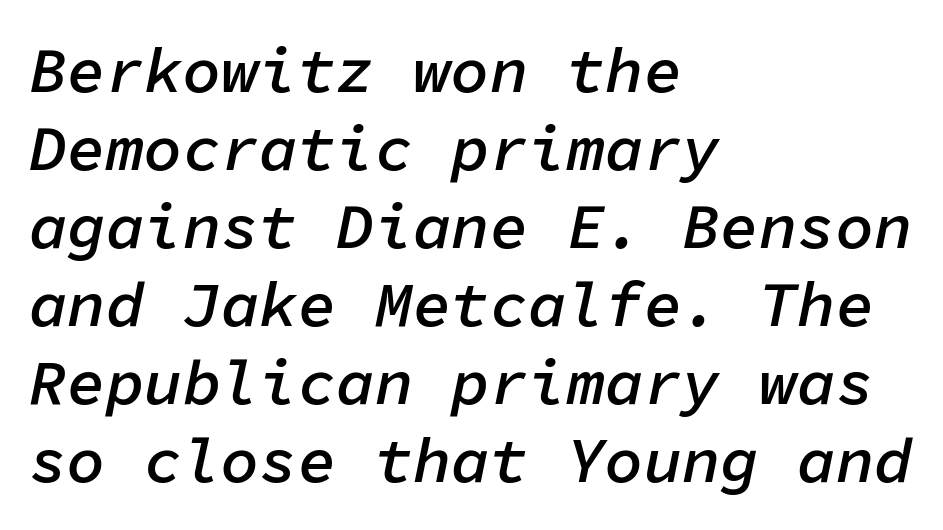
The image shows 64 px semibold type, italic (leaning right), monospaced; set left-aligned, line spacing 1.22x, normal letter spacing, not underlined; low stroke contrast and a medium x-height.
